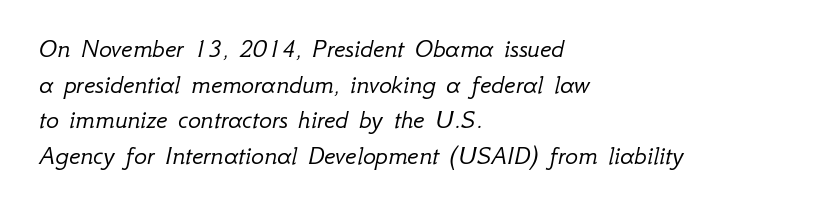
Decoration check: the copy has no underline. The line-height multiplier appears to be the usual default. No heavy texture on the line: the type isn't bold. Emphasis-style slanted type is in use. The passage shown has conventional tracking throughout.
